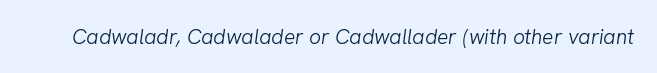
The passage shown has conventional tracking throughout. Every character sits at an angle, as italics do. A quiet, ordinary-to-light weight characterises the typeface. No word sits above an underline.
